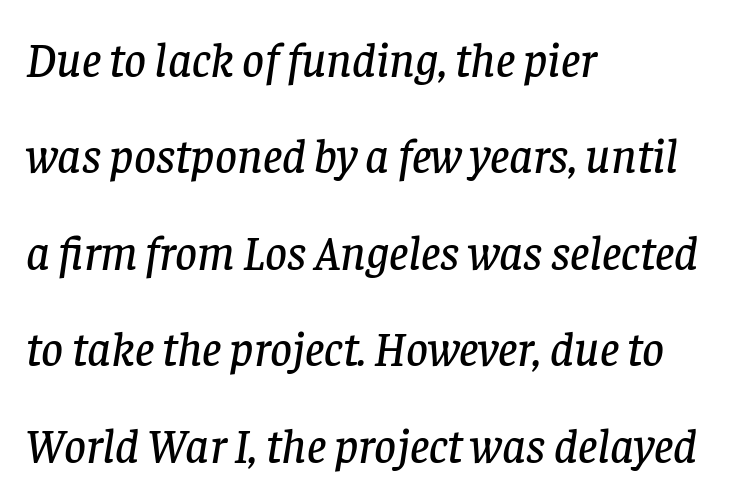
Q: Is the text italic (slanted)? A: Yes, it leans right by about 8 degrees.
Q: Is the typeface a serif or a sans-serif typeface? A: Serif.
Q: Is the text underlined? A: No.
Q: How is the paragraph aligned? A: Left-aligned.
Q: Is the spacing between letters normal or unusually wide? A: Normal.
Q: Is the spacing between lines tight, normal or loose? A: Loose.
Q: Width (condensed, normal, or wide)? A: Normal.
Q: Stroke contrast? A: Low.
Q: x-height? A: Large.
Q: Monospaced? A: No.
